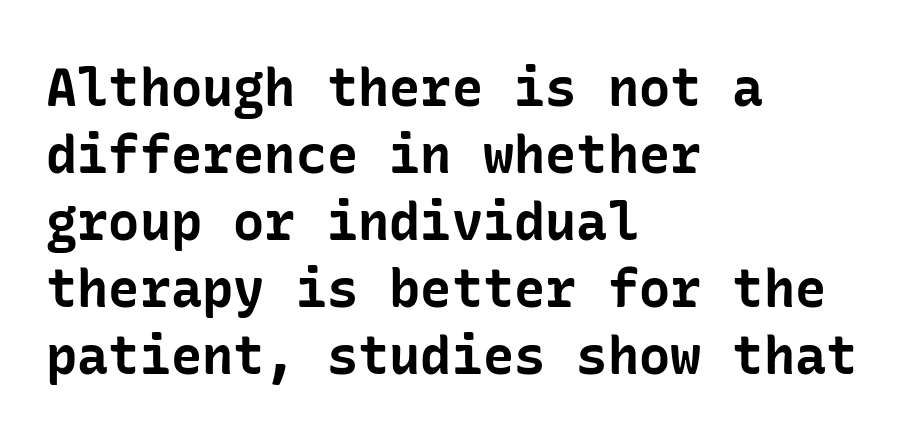
Q: Is the text bold? A: Yes.
Q: Is the text italic (slanted)? A: No, it is upright.
Q: Is the typeface a serif or a sans-serif typeface? A: Sans-serif.
Q: Is the text underlined? A: No.
Q: How is the paragraph aligned? A: Left-aligned.
Q: Is the spacing between letters normal or unusually wide? A: Normal.
Q: Is the spacing between lines tight, normal or loose? A: Normal.
Q: Width (condensed, normal, or wide)? A: Normal.
Q: Stroke contrast? A: Low.
Q: x-height? A: Medium.
